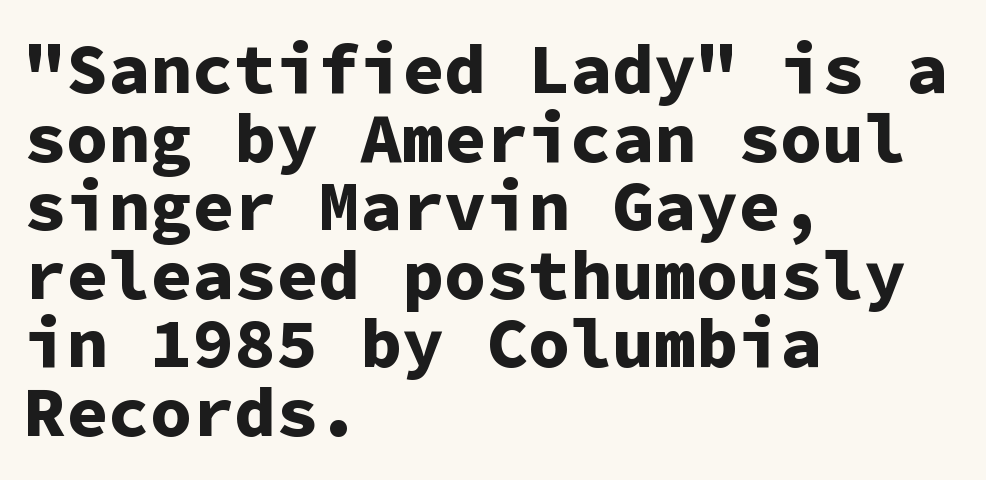
{"serif": "no", "italic": "no", "bold": "yes", "weight": "bold", "width": "normal", "stroke_contrast": "low", "x_height": "medium", "monospaced": "yes", "underline": "no", "align": "left", "line_spacing": "tight", "line_spacing_ratio": 0.98, "letter_spacing": "normal", "letter_spacing_em": 0.0, "glyph_px": 70}
